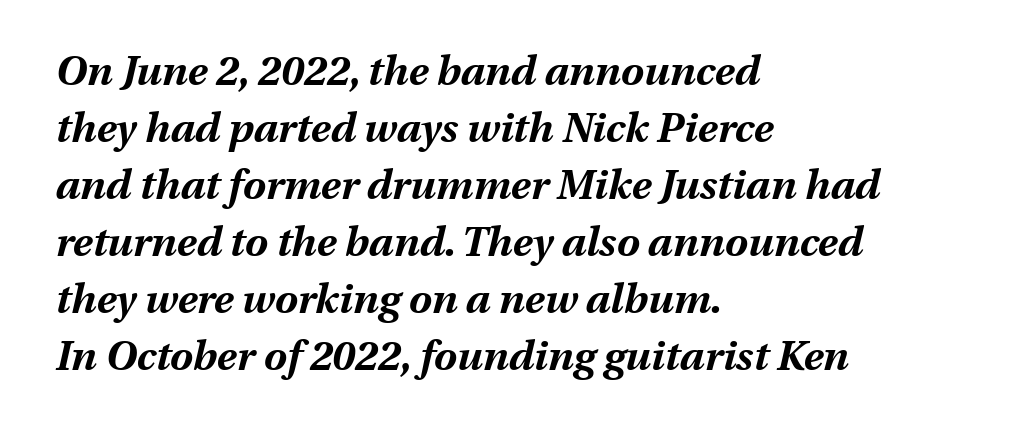
The font's italic variant was chosen for this text. In terms of weight, the rendering is a true, heavy bold. Underline: absent. This rendering uses left alignment, leaving the right contour irregular.
